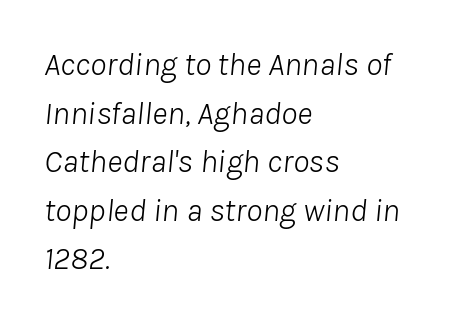
Q: Is the text bold? A: No.
Q: Is the text italic (slanted)? A: Yes, it leans right by about 8 degrees.
Q: Is the text underlined? A: No.
Q: How is the paragraph aligned? A: Left-aligned.
Q: Is the spacing between letters normal or unusually wide? A: Normal.
Q: Is the spacing between lines tight, normal or loose? A: Normal.
Q: Width (condensed, normal, or wide)? A: Normal.
Q: Stroke contrast? A: Low.
Q: x-height? A: Medium.
Q: Monospaced? A: No.
